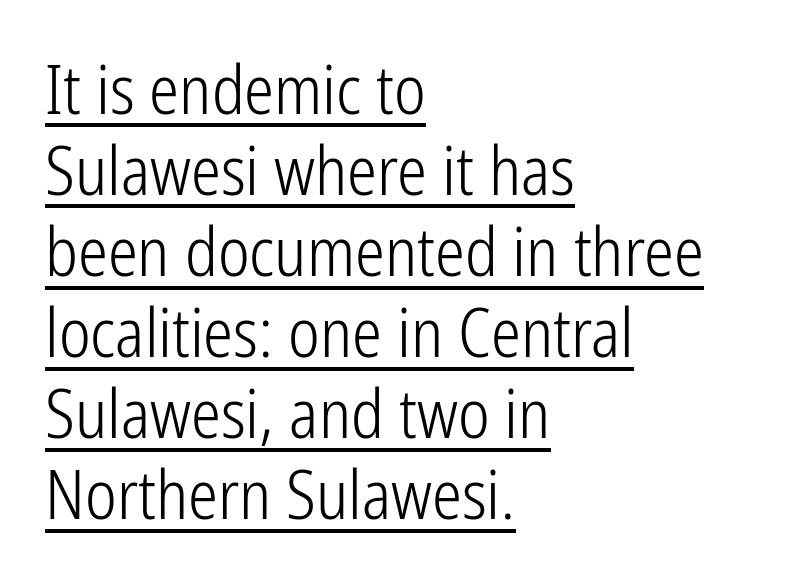
Q: Is the text bold? A: No.
Q: Is the text italic (slanted)? A: No, it is upright.
Q: Is the typeface a serif or a sans-serif typeface? A: Sans-serif.
Q: Is the text underlined? A: Yes.
Q: How is the paragraph aligned? A: Left-aligned.
Q: Is the spacing between letters normal or unusually wide? A: Normal.
Q: Width (condensed, normal, or wide)? A: Condensed.
Q: Stroke contrast? A: Low.
Q: x-height? A: Medium.
Q: Monospaced? A: No.
